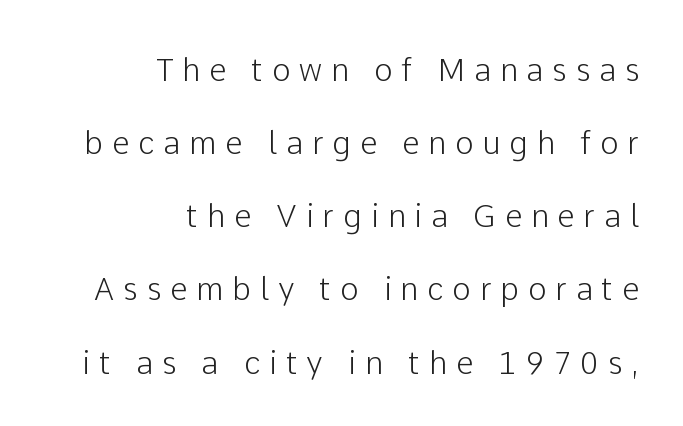
{"serif": "no", "italic": "no", "width": "normal", "stroke_contrast": "low", "x_height": "medium", "monospaced": "no", "underline": "no", "align": "right", "line_spacing": "loose", "line_spacing_ratio": 2.36, "letter_spacing": "wide", "letter_spacing_em": 0.29, "glyph_px": 31}
